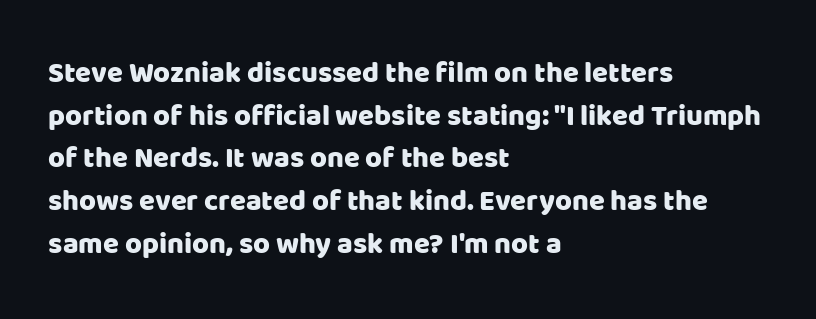
Q: Is the text italic (slanted)? A: No, it is upright.
Q: Is the typeface a serif or a sans-serif typeface? A: Sans-serif.
Q: Is the text underlined? A: No.
Q: How is the paragraph aligned? A: Left-aligned.
Q: Is the spacing between letters normal or unusually wide? A: Normal.
Q: Is the spacing between lines tight, normal or loose? A: Normal.
Q: Width (condensed, normal, or wide)? A: Normal.
Q: Stroke contrast? A: Low.
Q: x-height? A: Large.
Q: Monospaced? A: No.
